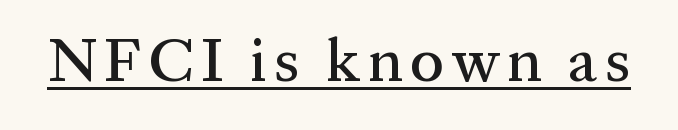
Q: Is the text italic (slanted)? A: No, it is upright.
Q: Is the typeface a serif or a sans-serif typeface? A: Serif.
Q: Is the text underlined? A: Yes.
Q: Width (condensed, normal, or wide)? A: Normal.
Q: Stroke contrast? A: Medium.
Q: x-height? A: Medium.
Q: Monospaced? A: No.
